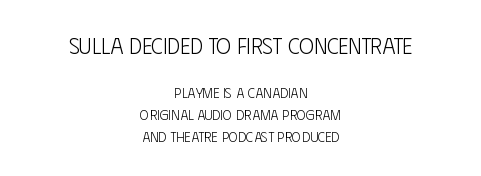
Q: Is the text bold? A: No.
Q: Is the text italic (slanted)? A: No, it is upright.
Q: Is the text underlined? A: No.
Q: How is the paragraph aligned? A: Centered.
Q: Is the spacing between letters normal or unusually wide? A: Normal.
Q: Is the spacing between lines tight, normal or loose? A: Normal.
Q: Which block of text is set in a larger size, the first (top) or the second (bottom)? A: The first (top) one.
